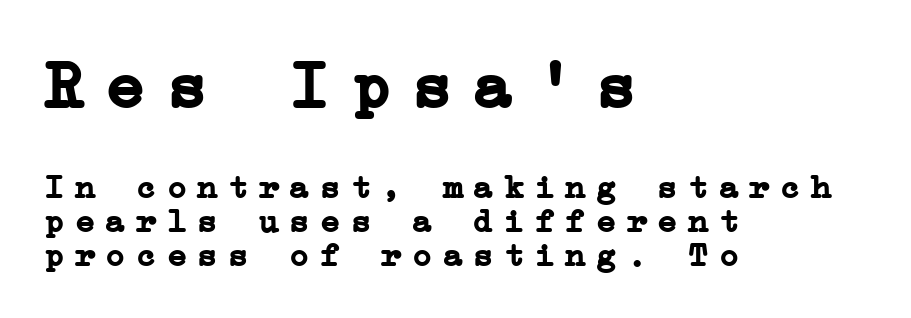
{"serif": "yes", "italic": "no", "bold": "yes", "weight": "semibold", "width": "normal", "stroke_contrast": "low", "x_height": "medium", "underline": "no", "align": "left", "line_spacing": "tight", "line_spacing_ratio": 1.0, "letter_spacing": "wide", "letter_spacing_em": 0.3, "larger_block": "first", "size_ratio": 2.0, "glyph_px": 68}
